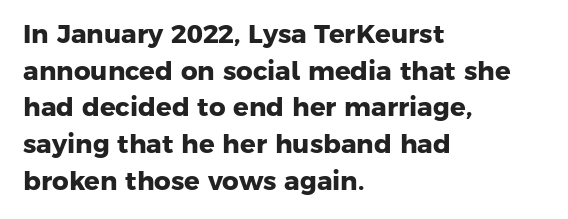
{"bold": "yes", "underline": "no", "align": "left", "line_spacing": "normal", "line_spacing_ratio": 1.41, "letter_spacing": "normal", "letter_spacing_em": 0.0, "glyph_px": 26}
